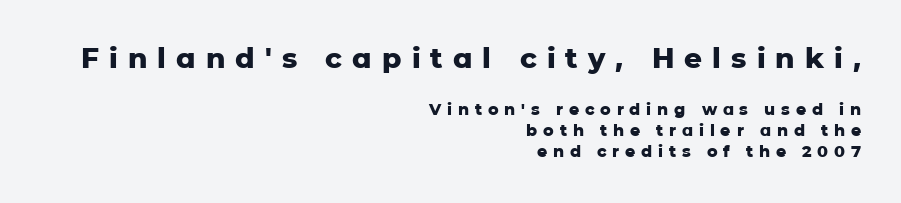
Q: Is the text bold? A: Yes.
Q: Is the text italic (slanted)? A: No, it is upright.
Q: Is the typeface a serif or a sans-serif typeface? A: Sans-serif.
Q: Is the text underlined? A: No.
Q: How is the paragraph aligned? A: Right-aligned.
Q: Is the spacing between letters normal or unusually wide? A: Unusually wide.
Q: Is the spacing between lines tight, normal or loose? A: Normal.
Q: Which block of text is set in a larger size, the first (top) or the second (bottom)? A: The first (top) one.
Q: Width (condensed, normal, or wide)? A: Normal.
Q: Stroke contrast? A: Low.
Q: x-height? A: Medium.
Q: Monospaced? A: No.
